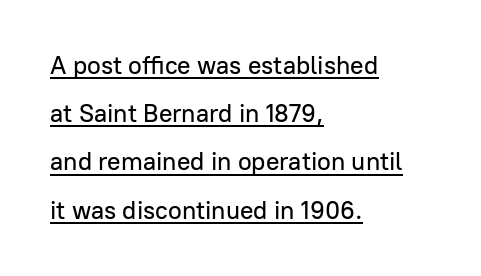
The image shows 25 px text type, upright; set left-aligned, loose line spacing (1.93x), normal letter spacing, underlined.
